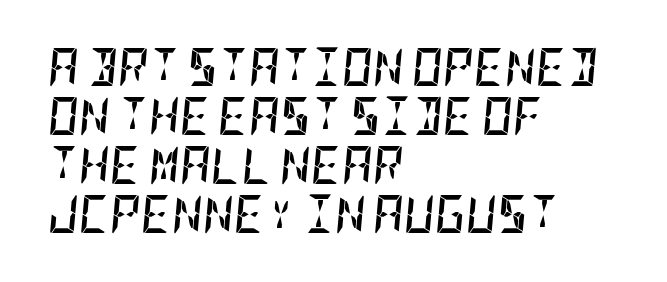
Q: Is the text bold? A: Yes.
Q: Is the text italic (slanted)? A: Yes, it leans right by about 5 degrees.
Q: Is the text underlined? A: No.
Q: How is the paragraph aligned? A: Left-aligned.
Q: Is the spacing between letters normal or unusually wide? A: Normal.
Q: Is the spacing between lines tight, normal or loose? A: Normal.
Q: Width (condensed, normal, or wide)? A: Condensed.
Q: Stroke contrast? A: Low.
Q: x-height? A: Large.
